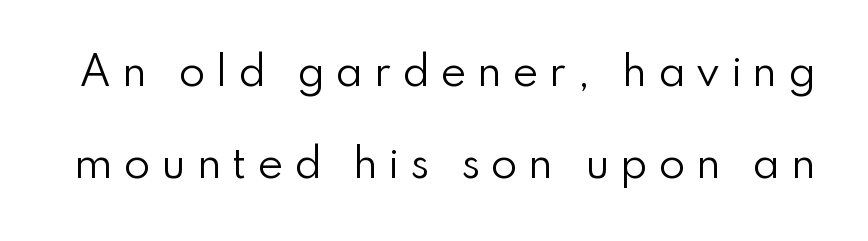
The image shows 39 px regular-weight sans-serif type, upright; set loose line spacing (2.35x), unusually wide letter spacing (+0.27 em), not underlined; low stroke contrast and a small x-height.
